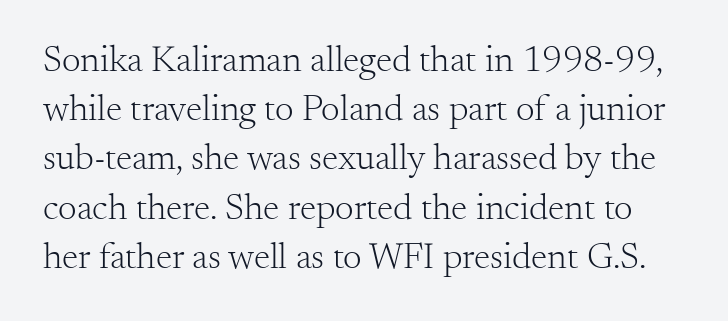
{"serif": "yes", "italic": "no", "bold": "no", "weight": "light", "width": "normal", "stroke_contrast": "medium", "x_height": "small", "monospaced": "no", "underline": "no", "line_spacing": "normal", "line_spacing_ratio": 1.33, "letter_spacing": "normal", "letter_spacing_em": 0.0, "glyph_px": 37}
